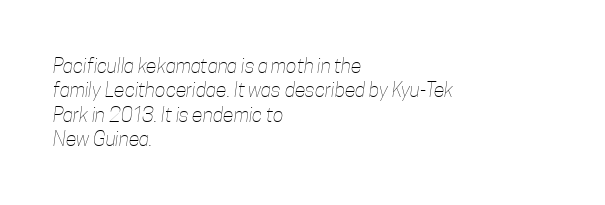
Which margin do the lines hug? The left one — the right edge is uneven. The letters sit at their default tracking, neither squeezed nor spread. The area under the type is left untouched. These glyphs show unthickened strokes, regular width or finer.
